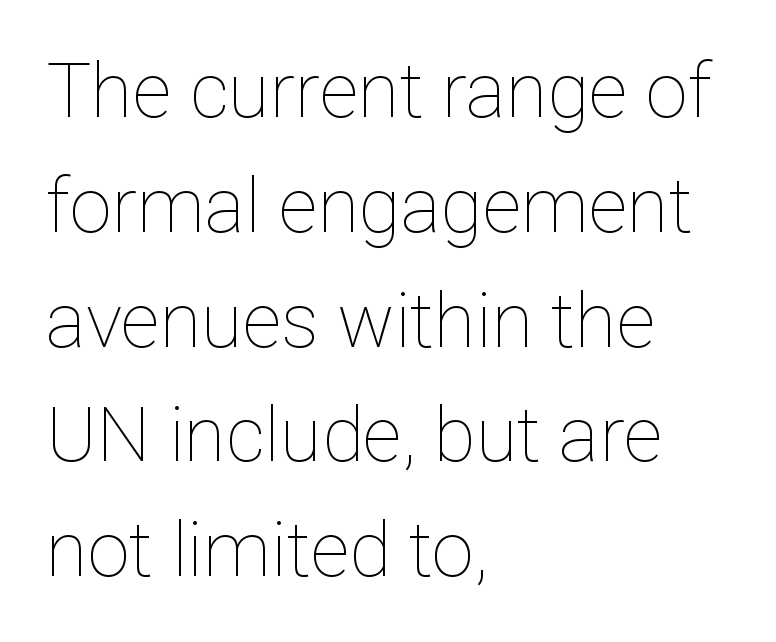
The image shows 76 px thin type, upright; set left-aligned, normal line spacing (1.51x), normal letter spacing, not underlined; low stroke contrast and a medium x-height.
